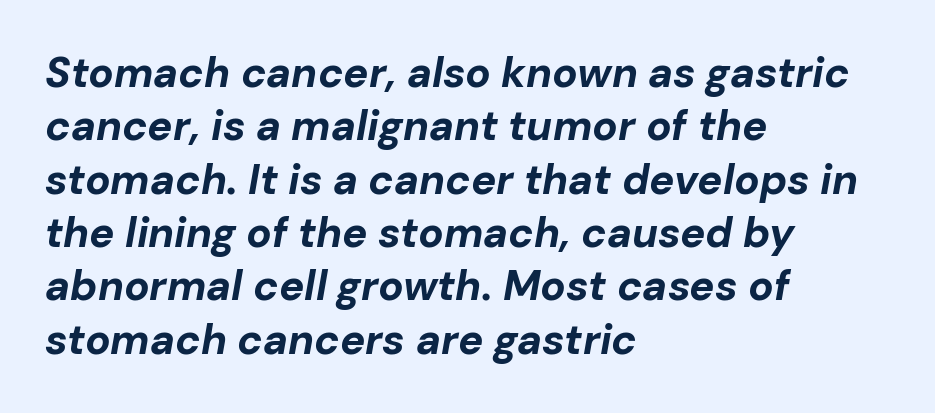
Q: Is the text bold? A: Yes.
Q: Is the text italic (slanted)? A: Yes, it leans right by about 10 degrees.
Q: Is the text underlined? A: No.
Q: How is the paragraph aligned? A: Left-aligned.
Q: Is the spacing between letters normal or unusually wide? A: Normal.
Q: Is the spacing between lines tight, normal or loose? A: Normal.
Q: Width (condensed, normal, or wide)? A: Normal.
Q: Stroke contrast? A: Low.
Q: x-height? A: Medium.
Q: Monospaced? A: No.
